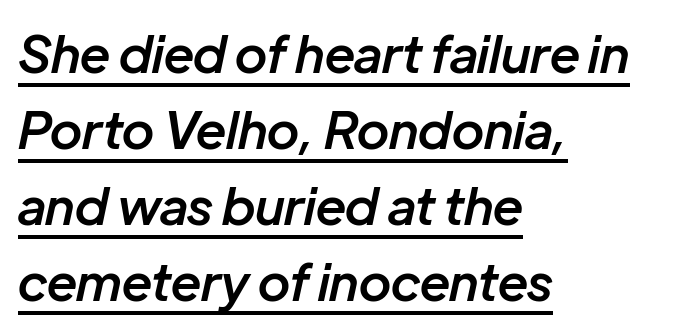
The image shows 51 px semibold type, italic (leaning right); set left-aligned, normal line spacing (1.49x), normal letter spacing, underlined; low stroke contrast and a medium x-height.
